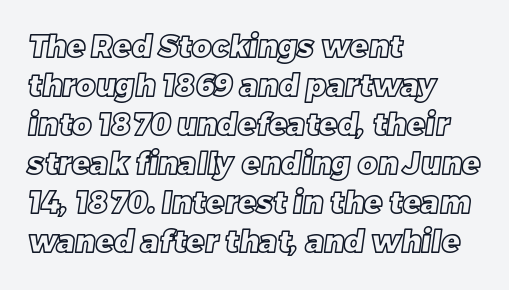
Each word holds together tightly as a unit, with standard inter-letter gaps. Is this a fixed-width face? No — the glyphs have proportional, varying widths. Regarding leading, the lines here are spaced in the standard way. Glance below the letters and you will spot only blank space. The text block is weighted toward the left margin, trailing off unevenly rightward.
